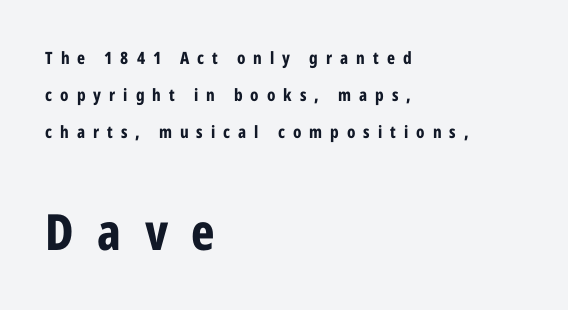
{"serif": "no", "italic": "no", "bold": "yes", "weight": "bold", "width": "condensed", "stroke_contrast": "low", "x_height": "medium", "monospaced": "no", "underline": "no", "align": "left", "line_spacing": "loose", "line_spacing_ratio": 2.17, "letter_spacing": "wide", "letter_spacing_em": 0.47, "larger_block": "second", "size_ratio": 2.94, "glyph_px": 50}
